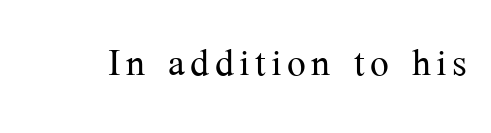
The letters look calm and open, with moderate or lighter stems. Italic: no, the glyphs are upright roman. A clean baseline with only descenders dipping below it. You can tell from the footed stems that serif type was used.
